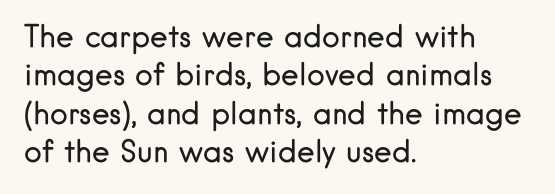
The image shows 30 px regular-weight sans-serif type, upright; set left-aligned, normal line spacing (1.28x), normal letter spacing, not underlined; low stroke contrast and a small x-height.
